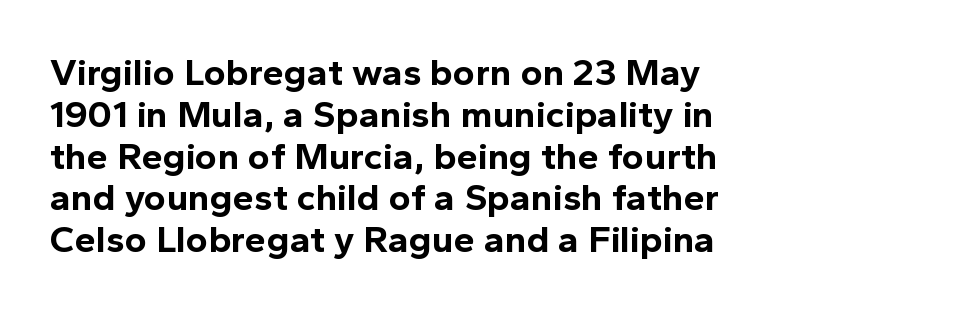
Spacing verdict: proportional, widths tailored to each character. Underline: absent. Compared with typical paragraphs, the rows here are closer together. The sample has been set heavy, in full bold. A sans-serif font was chosen for this passage. The letterforms sit shoulder to shoulder at normal distance.
